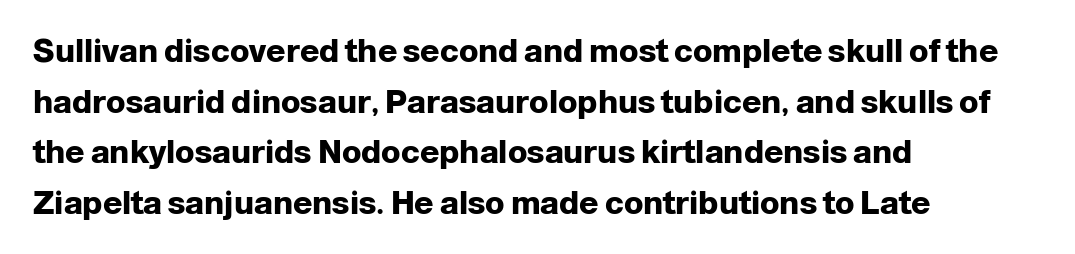
Note the varied advance widths — an 'i' is clearly narrower than an 'm'. Underline: absent. In CSS terms this would be text-align: left. What kind of face is this? One without serifs — a sans. You'd pick this weight for a headline — it's a proper bold. The space between consecutive lines is moderate.
